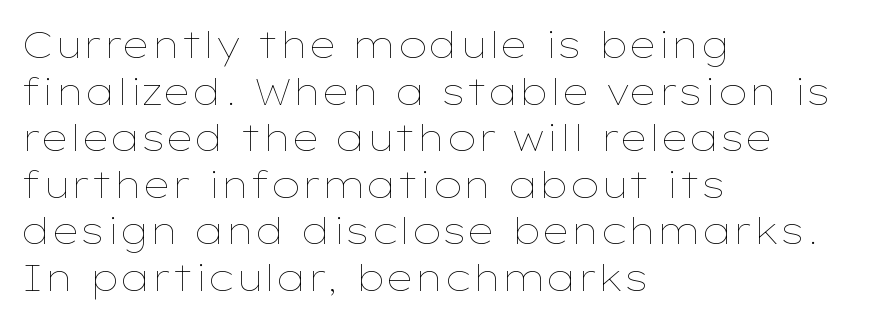
Designer's note — italics off, roman on. The face looks like a standard text weight, possibly lighter. Each row of text sits above clean, open space. These lines are rendered in a variable-pitch font.
